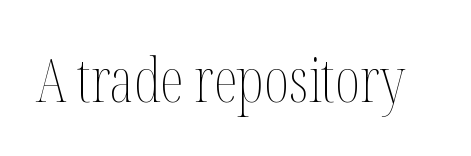
{"italic": "no", "bold": "no", "weight": "thin", "width": "condensed", "stroke_contrast": "medium", "x_height": "medium", "monospaced": "no", "underline": "no", "letter_spacing": "normal", "letter_spacing_em": 0.0, "glyph_px": 61}
